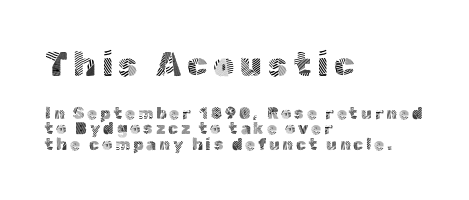
{"serif": "no", "italic": "no", "bold": "no", "weight": "light", "width": "normal", "x_height": "medium", "monospaced": "no", "underline": "no", "align": "left", "line_spacing": "tight", "line_spacing_ratio": 0.98, "larger_block": "first", "size_ratio": 2.06, "glyph_px": 33}
